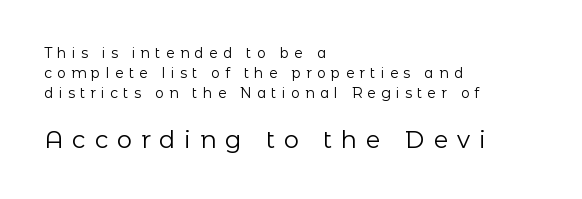
{"italic": "no", "bold": "no", "underline": "no", "align": "left", "line_spacing": "normal", "line_spacing_ratio": 1.44, "letter_spacing": "wide", "letter_spacing_em": 0.37, "larger_block": "second", "size_ratio": 1.71, "glyph_px": 24}
